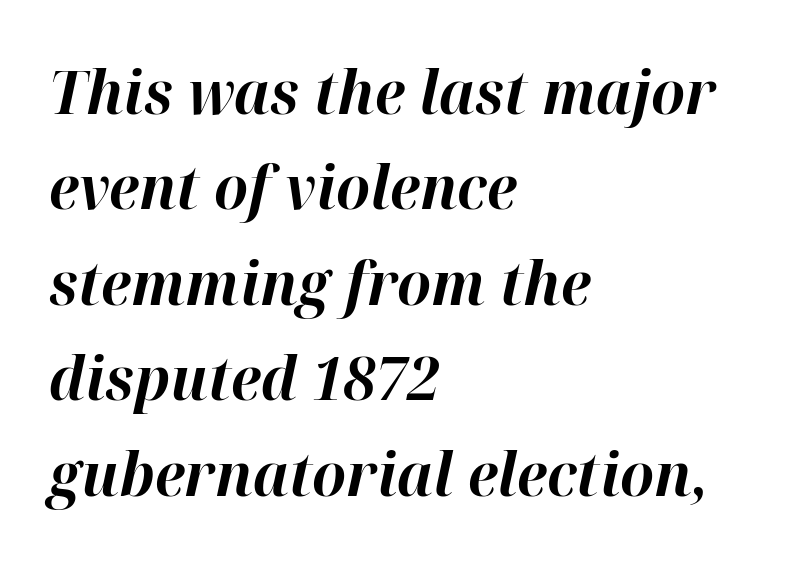
{"italic": "yes", "lean": "right", "slant_degrees": 12, "bold": "yes", "weight": "bold", "width": "normal", "stroke_contrast": "high", "x_height": "medium", "monospaced": "no", "underline": "no", "align": "left", "line_spacing": "normal", "line_spacing_ratio": 1.59, "letter_spacing": "normal", "letter_spacing_em": 0.0, "glyph_px": 60}
